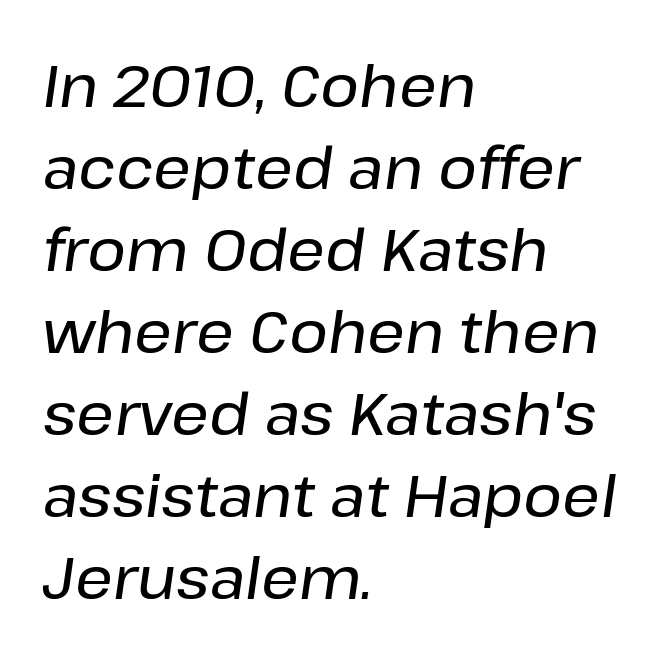
Q: Is the text italic (slanted)? A: Yes, it leans right by about 8 degrees.
Q: Is the text underlined? A: No.
Q: How is the paragraph aligned? A: Left-aligned.
Q: Is the spacing between letters normal or unusually wide? A: Normal.
Q: Is the spacing between lines tight, normal or loose? A: Normal.
Q: Width (condensed, normal, or wide)? A: Normal.
Q: Stroke contrast? A: Low.
Q: x-height? A: Medium.
Q: Monospaced? A: No.
